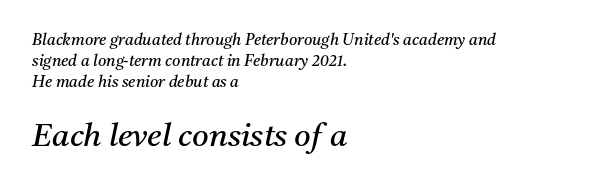
{"serif": "yes", "italic": "yes", "lean": "right", "slant_degrees": 11, "bold": "no", "weight": "regular", "width": "normal", "stroke_contrast": "medium", "x_height": "medium", "monospaced": "no", "underline": "no", "align": "left", "line_spacing": "normal", "line_spacing_ratio": 1.32, "letter_spacing": "normal", "letter_spacing_em": 0.0, "larger_block": "second", "size_ratio": 2.0, "glyph_px": 32}
